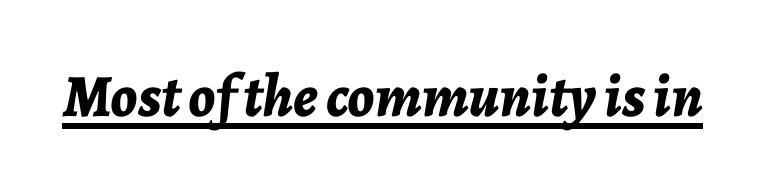
{"italic": "yes", "lean": "right", "slant_degrees": 7, "bold": "yes", "weight": "bold", "width": "normal", "stroke_contrast": "low", "x_height": "medium", "monospaced": "no", "underline": "yes", "letter_spacing": "normal", "letter_spacing_em": 0.0, "glyph_px": 60}
